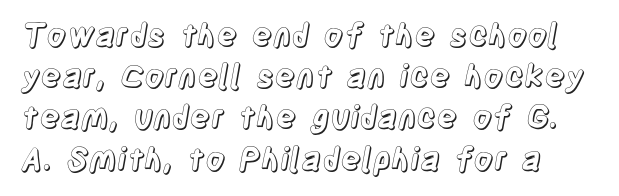
The image shows 31 px condensed type; set left-aligned, normal line spacing (1.33x), normal letter spacing, not underlined; a large x-height.
